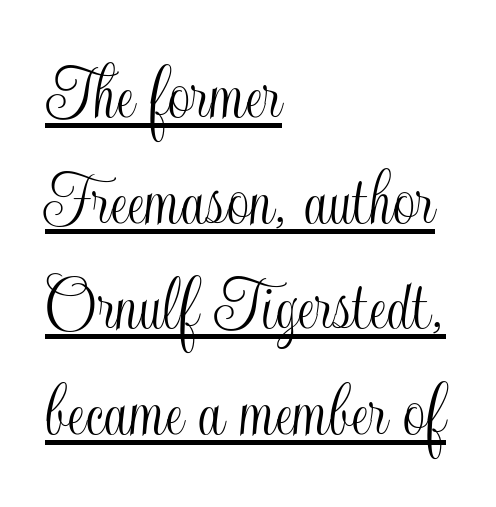
Think of a printed novel: that variable character pitch is what you see here. In terms of leading, this rendering sits right in the middle. The rendering anchors every line to the left-hand side. Students, note that the glyphs here touch the page at normal intervals. Does a line run under the words? Yes, clearly.
